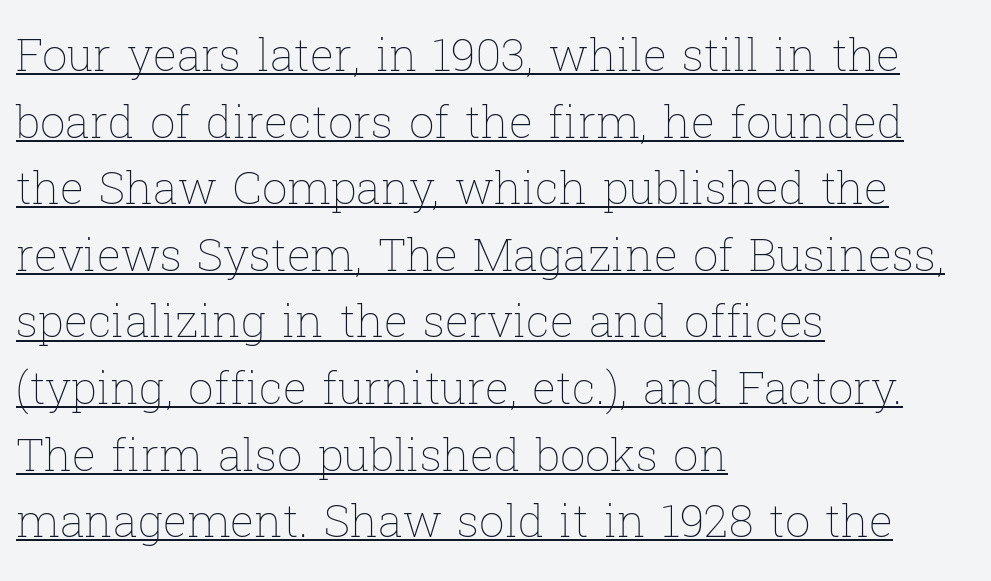
The image shows 45 px thin type, upright; set left-aligned, normal line spacing (1.48x), normal letter spacing, underlined; low stroke contrast and a medium x-height.
